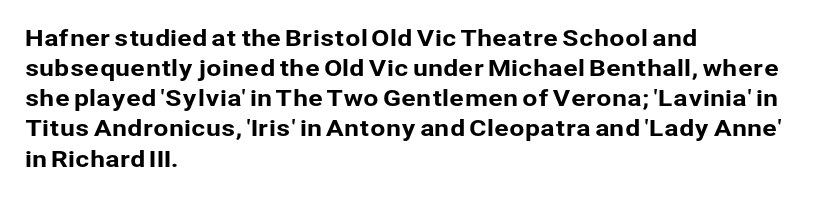
Q: Is the text italic (slanted)? A: No, it is upright.
Q: Is the text underlined? A: No.
Q: How is the paragraph aligned? A: Left-aligned.
Q: Is the spacing between letters normal or unusually wide? A: Normal.
Q: Is the spacing between lines tight, normal or loose? A: Normal.
